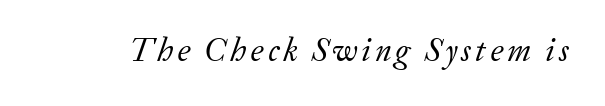
The image shows 33 px regular-weight serif type, italic (leaning right); set not underlined; low stroke contrast and a medium x-height.
